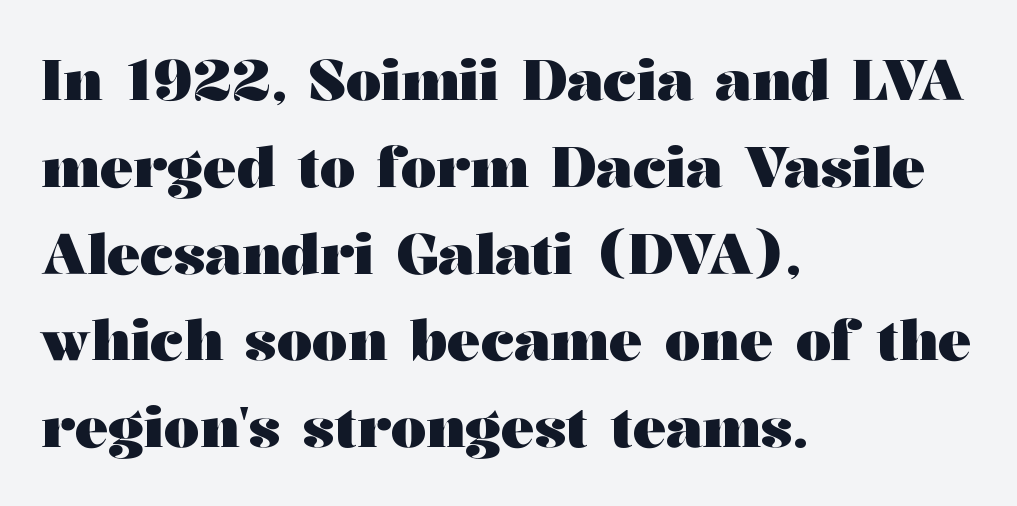
The image shows 56 px heavy, wide serif type, upright; set left-aligned, normal line spacing (1.55x), normal letter spacing, not underlined; medium stroke contrast and a medium x-height.
